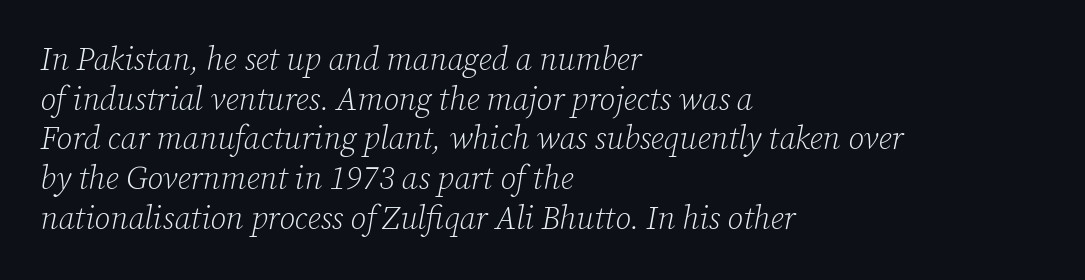
{"serif": "yes", "italic": "yes", "lean": "right", "slant_degrees": 12, "bold": "no", "weight": "light", "width": "normal", "stroke_contrast": "low", "x_height": "medium", "monospaced": "no", "underline": "no", "align": "left", "line_spacing_ratio": 1.24, "letter_spacing": "normal", "letter_spacing_em": 0.0, "glyph_px": 32}
